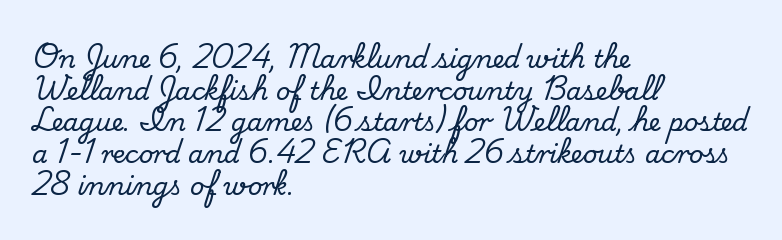
{"underline": "no", "align": "left", "line_spacing": "normal", "line_spacing_ratio": 1.27, "letter_spacing": "normal", "letter_spacing_em": 0.0, "glyph_px": 25}
